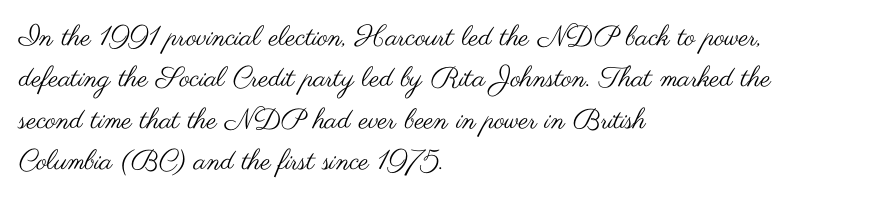
Q: Is the text bold? A: No.
Q: Is the text italic (slanted)? A: Yes.
Q: Is the typeface a serif or a sans-serif typeface? A: Sans-serif.
Q: Is the text underlined? A: No.
Q: How is the paragraph aligned? A: Left-aligned.
Q: Is the spacing between letters normal or unusually wide? A: Normal.
Q: Is the spacing between lines tight, normal or loose? A: Normal.
Q: Width (condensed, normal, or wide)? A: Wide.
Q: Stroke contrast? A: Medium.
Q: x-height? A: Small.
Q: Monospaced? A: No.
